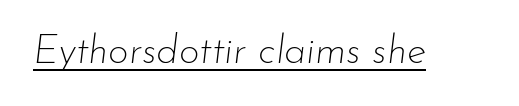
{"italic": "yes", "lean": "right", "slant_degrees": 7, "bold": "no", "weight": "thin", "width": "normal", "stroke_contrast": "low", "x_height": "small", "monospaced": "no", "underline": "yes", "letter_spacing": "normal", "letter_spacing_em": 0.0, "glyph_px": 40}
